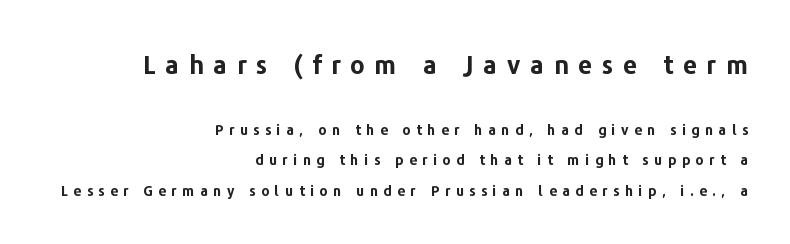
The image shows 25 px bold type, upright; set right-aligned, loose line spacing (2.19x), unusually wide letter spacing (+0.39 em), not underlined; the first (top) block is 1.79x larger.
